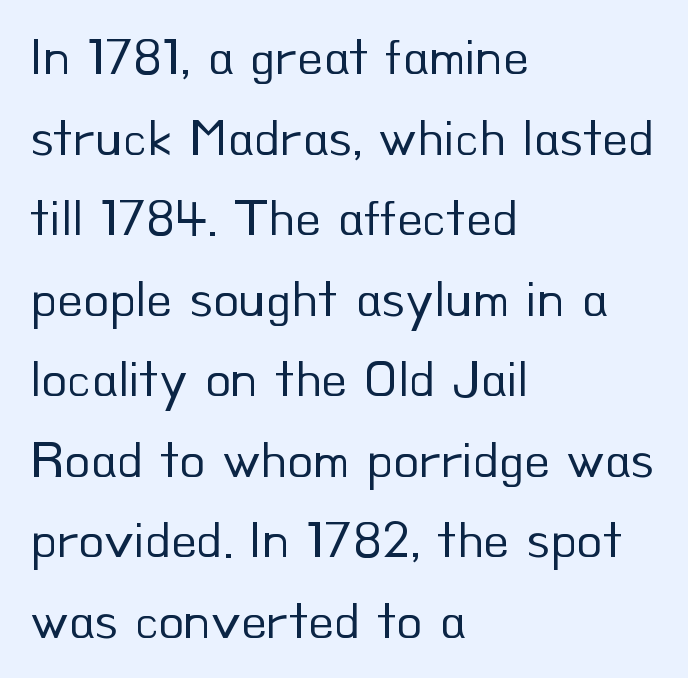
The image shows 53 px regular-weight sans-serif type, upright; set left-aligned, normal line spacing (1.52x), normal letter spacing, not underlined; low stroke contrast and a small x-height.
